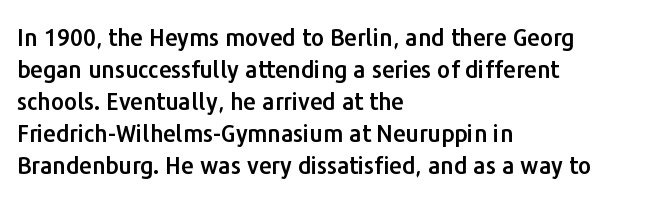
{"italic": "no", "underline": "no", "align": "left", "line_spacing": "normal", "line_spacing_ratio": 1.39, "letter_spacing": "normal", "letter_spacing_em": 0.0, "glyph_px": 23}
